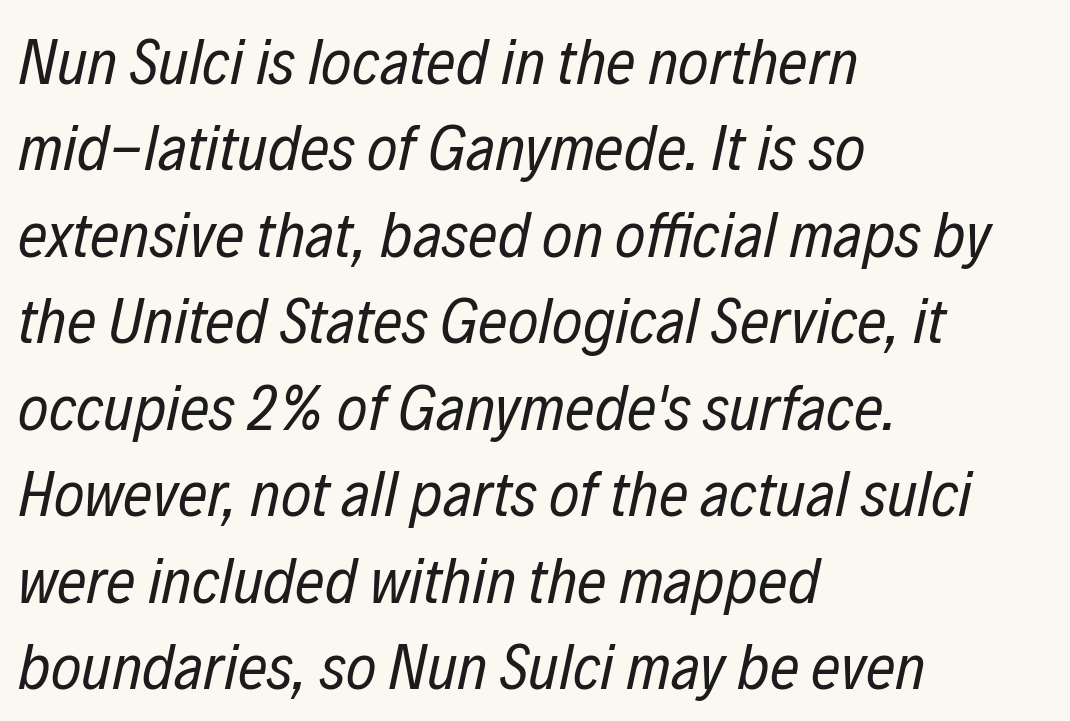
The text block is weighted toward the left margin, trailing off unevenly rightward. These lines are rendered in a variable-pitch font. Tall strokes in this sample are angled rather than plumb. Think standard paragraph weight, or any step lighter than that. Students, observe: this is what conventionally led text looks like.
